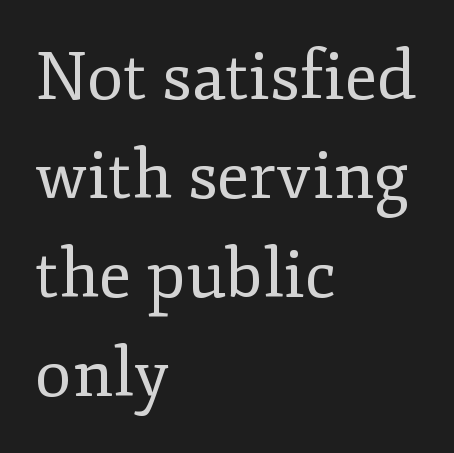
The image shows 67 px regular-weight serif type, upright; set left-aligned, normal line spacing (1.48x), normal letter spacing, not underlined; low stroke contrast and a small x-height.
